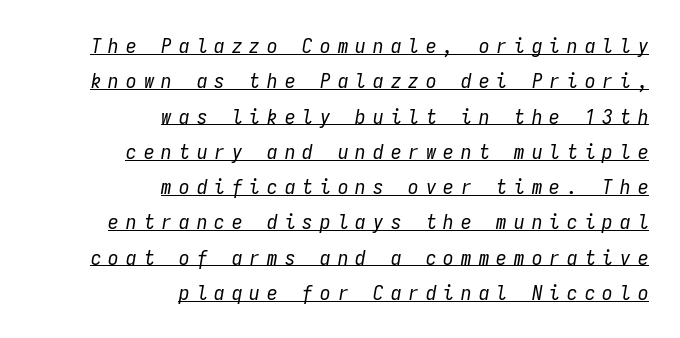
The image shows 21 px text type, italic (leaning right); set right-aligned, normal line spacing (1.68x), unusually wide letter spacing (+0.34 em), underlined.
